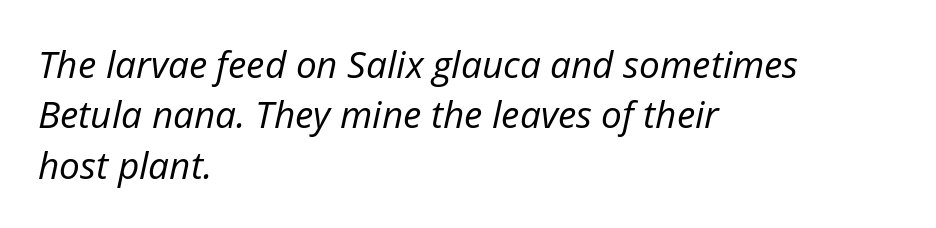
Q: Is the text bold? A: No.
Q: Is the text italic (slanted)? A: Yes, it leans right by about 12 degrees.
Q: Is the text underlined? A: No.
Q: How is the paragraph aligned? A: Left-aligned.
Q: Is the spacing between letters normal or unusually wide? A: Normal.
Q: Is the spacing between lines tight, normal or loose? A: Normal.
Q: Width (condensed, normal, or wide)? A: Normal.
Q: Stroke contrast? A: Low.
Q: x-height? A: Medium.
Q: Monospaced? A: No.
